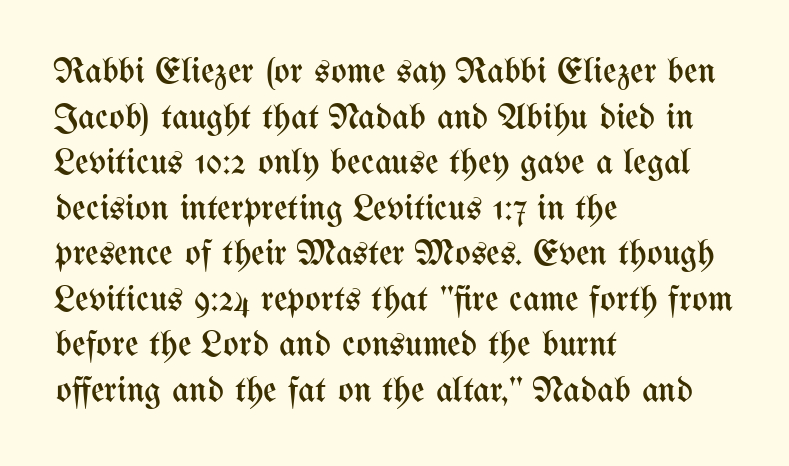
The image shows 37 px regular-weight, condensed type, upright; set left-aligned, line spacing 1.23x, normal letter spacing, not underlined; medium stroke contrast and a medium x-height.
